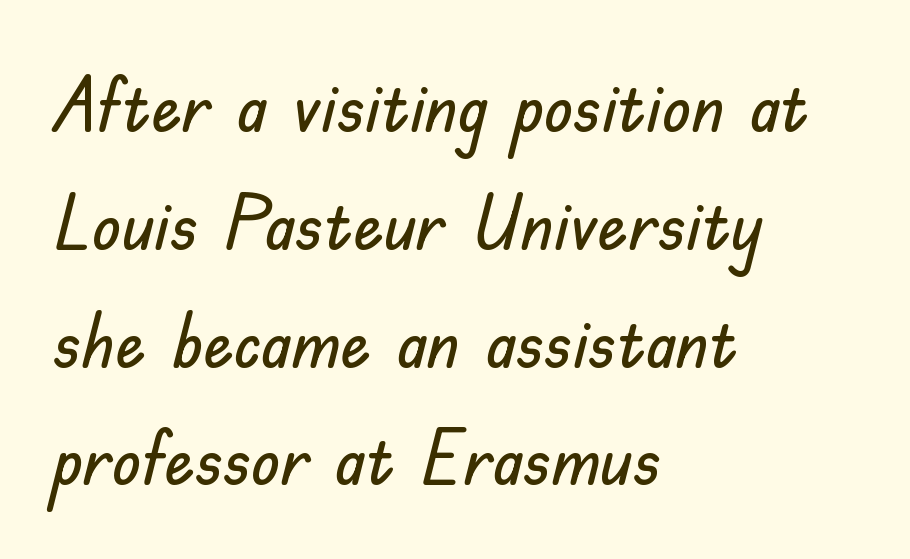
The image shows 76 px sans-serif type; set left-aligned, normal line spacing (1.55x), normal letter spacing, not underlined; low stroke contrast and a small x-height.
